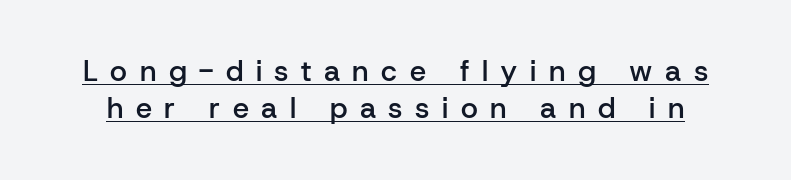
The image shows 29 px semibold sans-serif type, upright; set normal line spacing (1.28x), unusually wide letter spacing (+0.43 em), underlined; low stroke contrast and a medium x-height.
